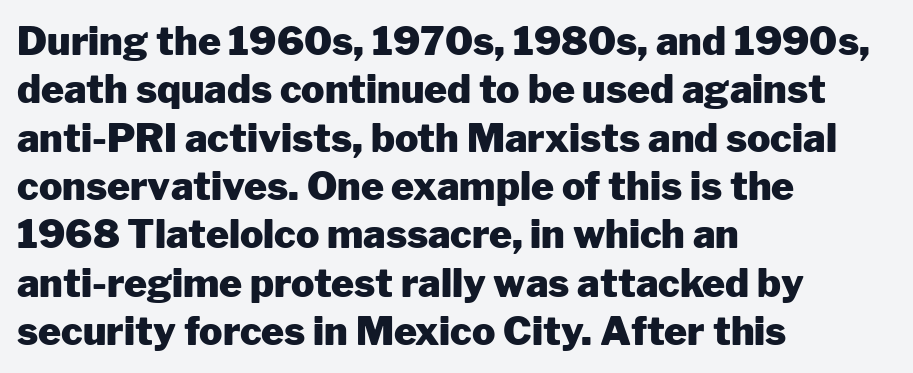
The face used here is proportionally spaced, like ordinary book or web type. Notice how the stems are strictly vertical — no italics here. This is heavy type, rendered in bold. Letterform terminals end flat and unadorned throughout the passage. The text block is weighted toward the left margin, trailing off unevenly rightward. Words appear dense and cohesive because spacing is normal.
